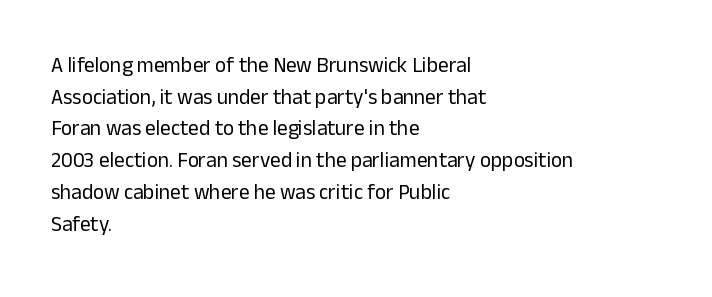
{"italic": "no", "bold": "no", "underline": "no", "align": "left", "line_spacing": "normal", "line_spacing_ratio": 1.51, "letter_spacing": "normal", "letter_spacing_em": 0.0, "glyph_px": 21}
